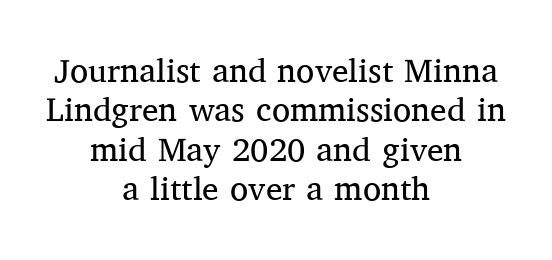
The image shows 33 px regular-weight serif type, upright; set centered, line spacing 1.19x, normal letter spacing, not underlined; medium stroke contrast and a medium x-height.
